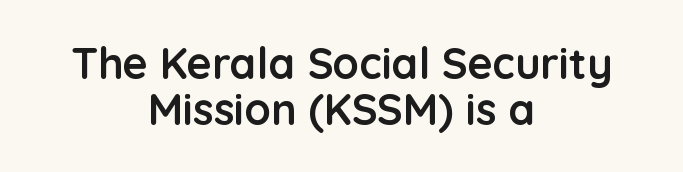
Characters remain perfectly vertical along every line. Nobody touched the tracking dial on this one. Only glyphs here, with clear space below each row. The letters carry no serifs — their stems end cleanly without finishing strokes. The rendering uses natural spacing where letterforms have individual widths.
